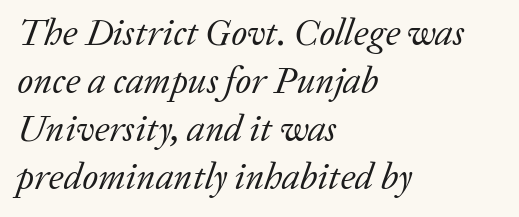
Rendered with sloped, italic letterforms. The rendering keeps characters at their native spacing. Students, observe: this is what conventionally led text looks like. The letters look calm and open, with moderate or lighter stems. Think of a printed novel: that variable character pitch is what you see here.
